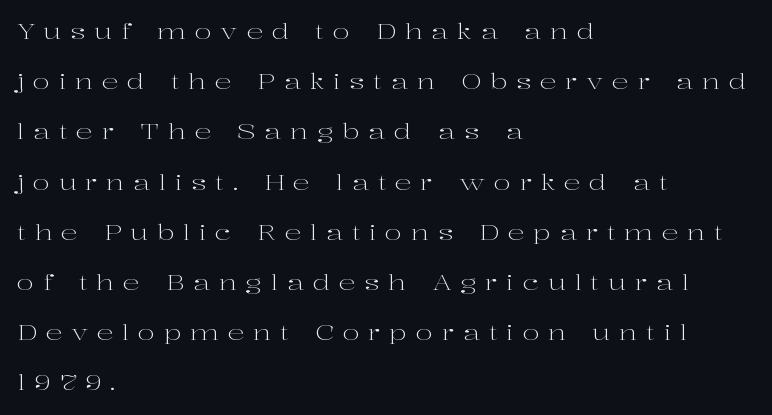
{"italic": "no", "bold": "no", "underline": "no", "align": "left", "line_spacing": "loose", "line_spacing_ratio": 2.39, "letter_spacing": "wide", "letter_spacing_em": 0.41, "glyph_px": 21}
